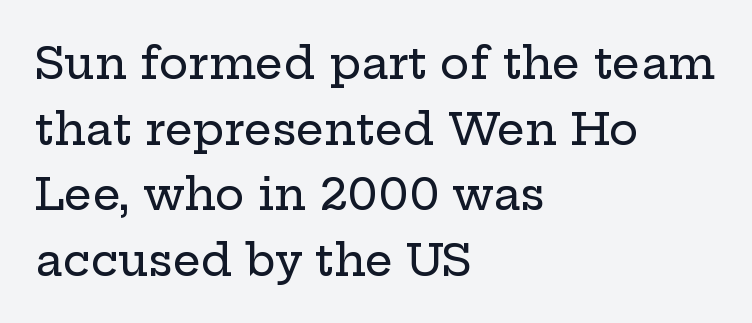
Q: Is the text italic (slanted)? A: No, it is upright.
Q: Is the typeface a serif or a sans-serif typeface? A: Serif.
Q: Is the text underlined? A: No.
Q: How is the paragraph aligned? A: Left-aligned.
Q: Is the spacing between letters normal or unusually wide? A: Normal.
Q: Is the spacing between lines tight, normal or loose? A: Normal.
Q: Width (condensed, normal, or wide)? A: Wide.
Q: Stroke contrast? A: Low.
Q: x-height? A: Medium.
Q: Monospaced? A: No.
